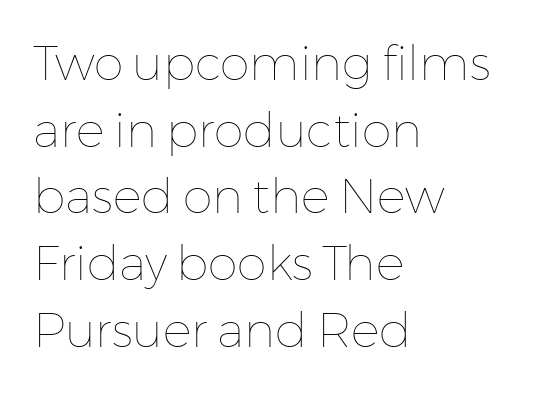
The image shows 48 px thin type, upright; set left-aligned, normal line spacing (1.39x), normal letter spacing, not underlined; low stroke contrast and a medium x-height.
